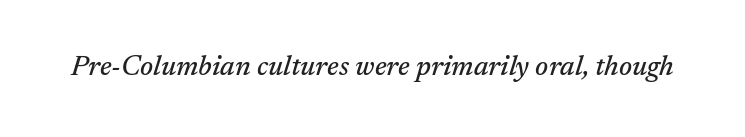
Q: Is the text italic (slanted)? A: Yes, it leans right by about 17 degrees.
Q: Is the typeface a serif or a sans-serif typeface? A: Serif.
Q: Is the text underlined? A: No.
Q: Is the spacing between letters normal or unusually wide? A: Normal.
Q: Width (condensed, normal, or wide)? A: Normal.
Q: Stroke contrast? A: Medium.
Q: x-height? A: Medium.
Q: Monospaced? A: No.
